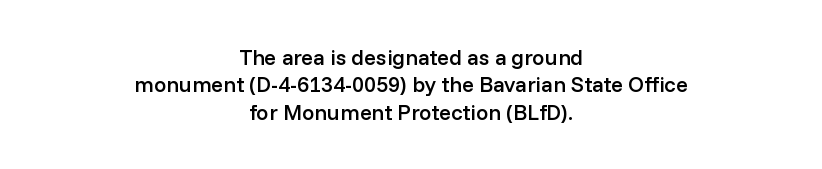
The image shows 22 px text type, upright; set centered, line spacing 1.24x, normal letter spacing, not underlined.
